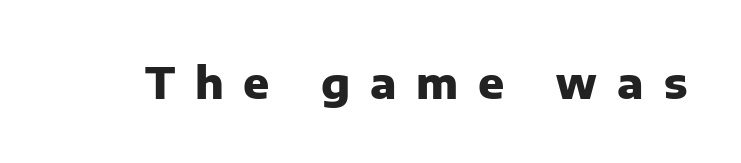
Do the characters align in a grid? No, the font is proportional. Strokes here are thick enough to call this a true bold. Is there any slant? The stems are plumb. Underlining? Definitely not there.
